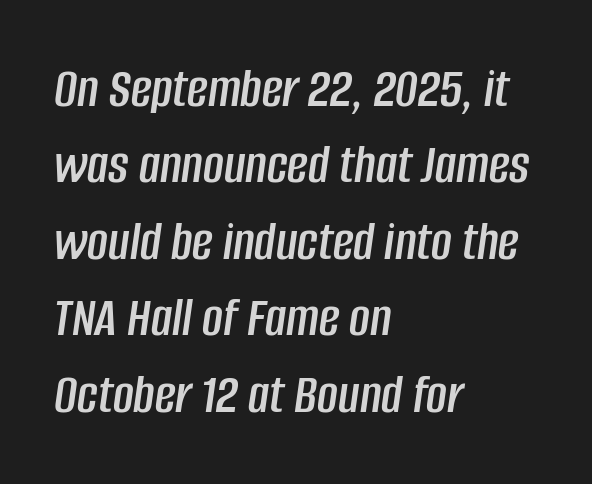
Q: Is the text italic (slanted)? A: Yes, it leans right by about 8 degrees.
Q: Is the text underlined? A: No.
Q: How is the paragraph aligned? A: Left-aligned.
Q: Is the spacing between letters normal or unusually wide? A: Normal.
Q: Is the spacing between lines tight, normal or loose? A: Normal.
Q: Width (condensed, normal, or wide)? A: Condensed.
Q: Stroke contrast? A: Low.
Q: x-height? A: Large.
Q: Monospaced? A: No.
